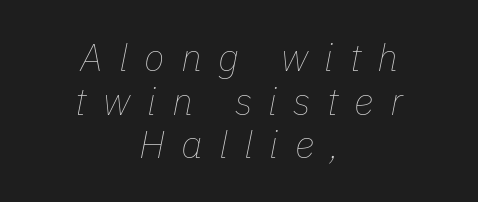
The image shows 38 px thin type, italic (leaning right); set centered, tight line spacing (1.15x), unusually wide letter spacing (+0.43 em), not underlined; low stroke contrast and a medium x-height.
